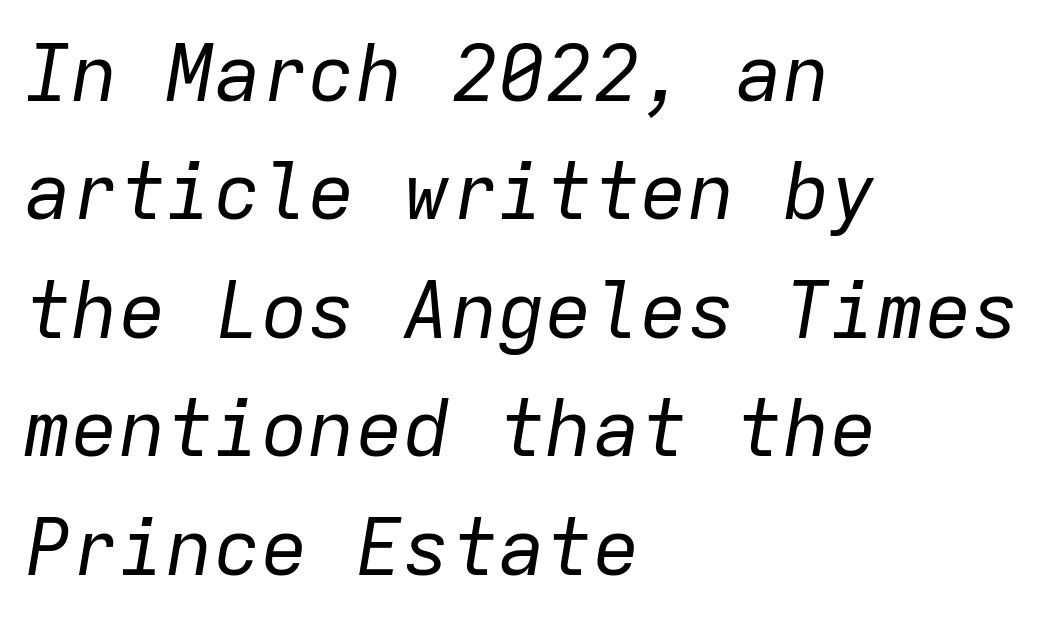
Q: Is the text bold? A: No.
Q: Is the text italic (slanted)? A: Yes, it leans right by about 9 degrees.
Q: Is the text underlined? A: No.
Q: How is the paragraph aligned? A: Left-aligned.
Q: Is the spacing between letters normal or unusually wide? A: Normal.
Q: Is the spacing between lines tight, normal or loose? A: Normal.
Q: Width (condensed, normal, or wide)? A: Normal.
Q: Stroke contrast? A: Low.
Q: x-height? A: Medium.
Q: Monospaced? A: Yes.
